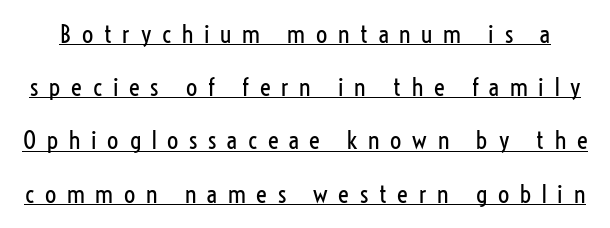
Q: Is the text bold? A: No.
Q: Is the text italic (slanted)? A: No, it is upright.
Q: Is the text underlined? A: Yes.
Q: Is the spacing between letters normal or unusually wide? A: Unusually wide.
Q: Is the spacing between lines tight, normal or loose? A: Loose.
